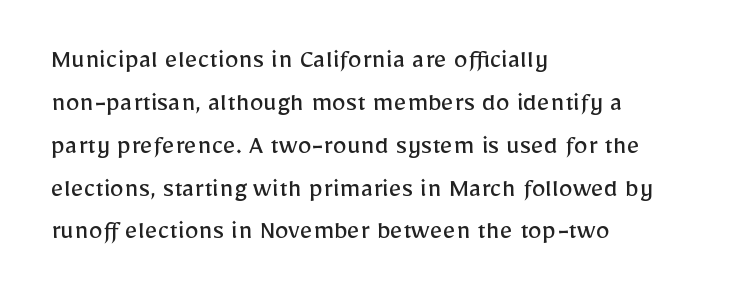
{"serif": "no", "italic": "no", "bold": "no", "weight": "regular", "width": "normal", "stroke_contrast": "low", "x_height": "medium", "monospaced": "no", "underline": "no", "align": "left", "line_spacing": "normal", "line_spacing_ratio": 1.53, "letter_spacing": "normal", "letter_spacing_em": 0.0, "glyph_px": 28}
